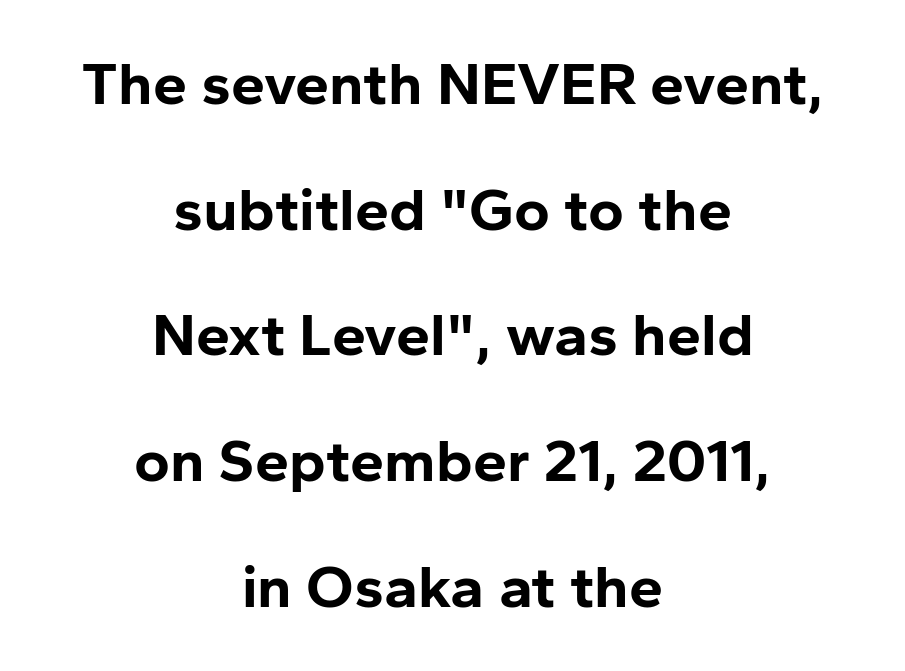
Q: Is the text bold? A: Yes.
Q: Is the text italic (slanted)? A: No, it is upright.
Q: Is the typeface a serif or a sans-serif typeface? A: Sans-serif.
Q: Is the text underlined? A: No.
Q: How is the paragraph aligned? A: Centered.
Q: Is the spacing between letters normal or unusually wide? A: Normal.
Q: Is the spacing between lines tight, normal or loose? A: Loose.
Q: Width (condensed, normal, or wide)? A: Normal.
Q: Stroke contrast? A: Low.
Q: x-height? A: Medium.
Q: Monospaced? A: No.
